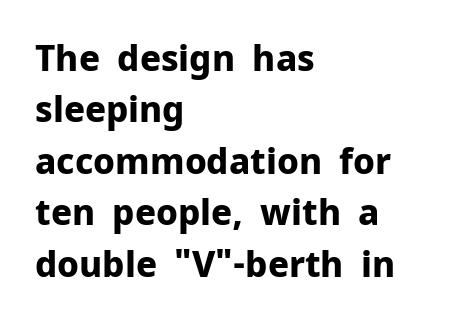
The image shows 35 px bold sans-serif type, upright; set left-aligned, normal line spacing (1.47x), normal letter spacing, not underlined; low stroke contrast and a medium x-height.
